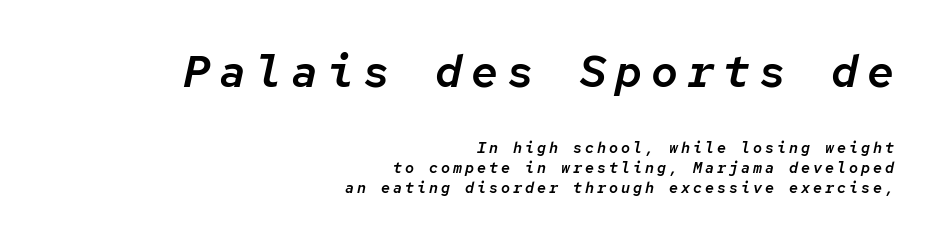
Q: Is the text italic (slanted)? A: Yes, it leans right by about 12 degrees.
Q: Is the text underlined? A: No.
Q: How is the paragraph aligned? A: Right-aligned.
Q: Is the spacing between letters normal or unusually wide? A: Unusually wide.
Q: Is the spacing between lines tight, normal or loose? A: Normal.
Q: Which block of text is set in a larger size, the first (top) or the second (bottom)? A: The first (top) one.
Q: Width (condensed, normal, or wide)? A: Normal.
Q: Stroke contrast? A: Low.
Q: x-height? A: Medium.
Q: Monospaced? A: Yes.
